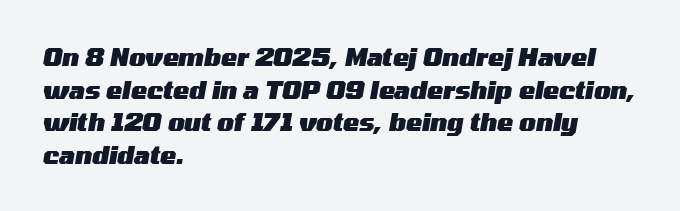
Beneath every word, the page is bare. The letters are bold, with thick, heavy strokes. This sample uses plain, unmodified letter spacing. The rows are spaced the way most documents space them.
